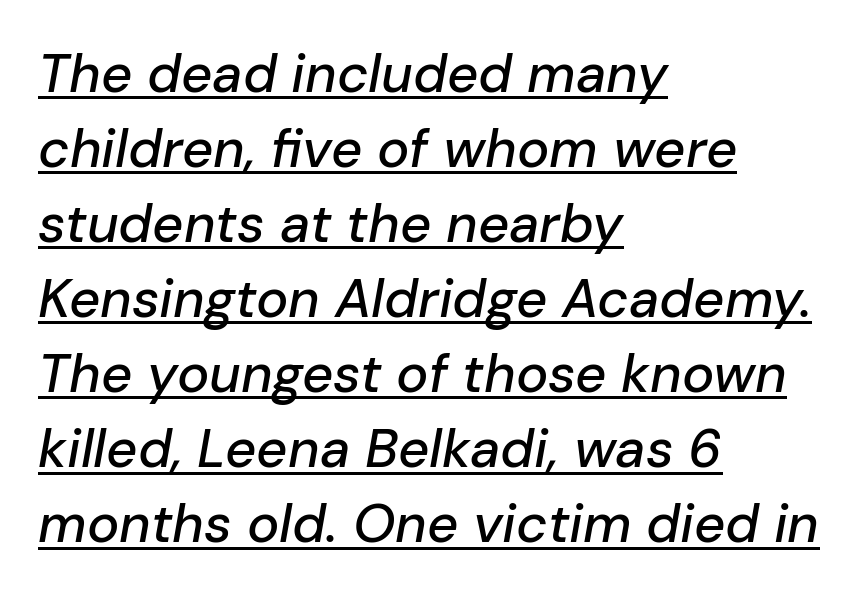
{"italic": "yes", "lean": "right", "slant_degrees": 10, "width": "normal", "stroke_contrast": "low", "x_height": "medium", "monospaced": "no", "underline": "yes", "align": "left", "line_spacing": "normal", "line_spacing_ratio": 1.39, "letter_spacing": "normal", "letter_spacing_em": 0.0, "glyph_px": 54}
